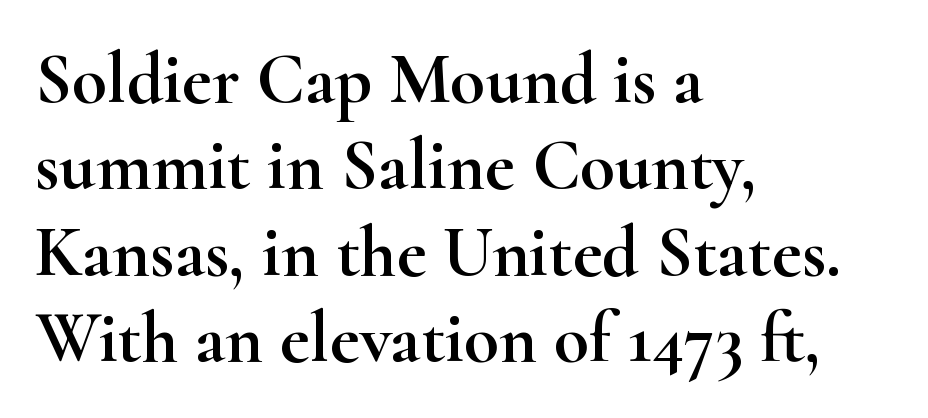
{"serif": "yes", "italic": "no", "width": "wide", "stroke_contrast": "high", "x_height": "small", "monospaced": "no", "underline": "no", "align": "left", "line_spacing_ratio": 1.2, "letter_spacing": "normal", "letter_spacing_em": 0.0, "glyph_px": 72}
